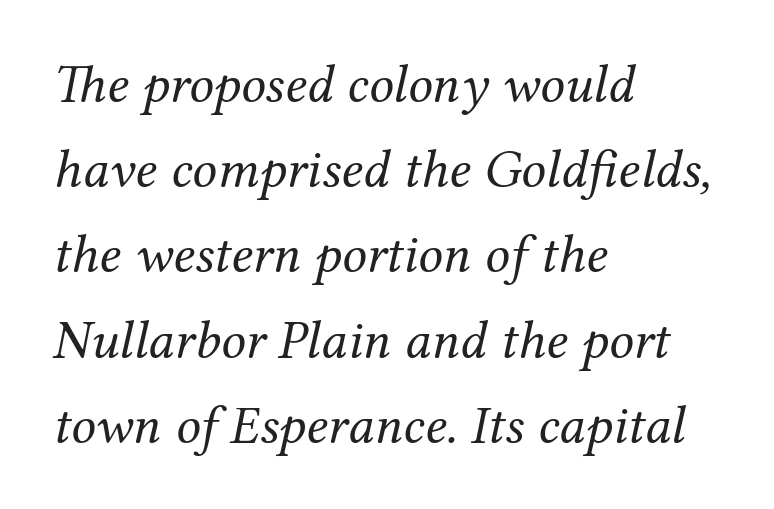
{"serif": "yes", "italic": "yes", "lean": "right", "slant_degrees": 12, "bold": "no", "weight": "regular", "width": "normal", "stroke_contrast": "medium", "x_height": "medium", "monospaced": "no", "underline": "no", "align": "left", "line_spacing": "normal", "line_spacing_ratio": 1.55, "letter_spacing": "normal", "letter_spacing_em": 0.0, "glyph_px": 55}
